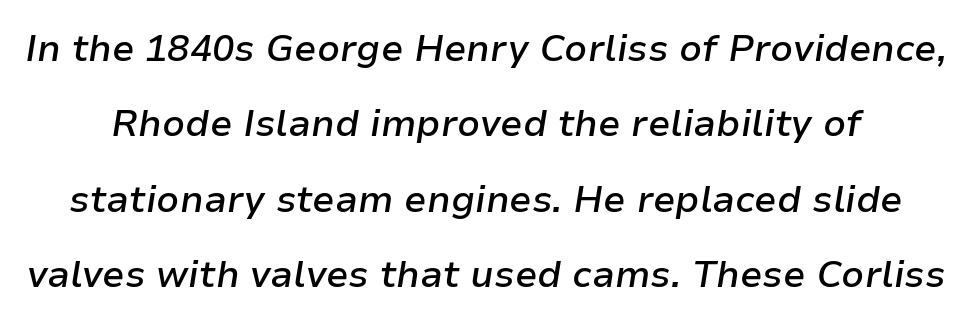
{"italic": "yes", "lean": "right", "slant_degrees": 9, "bold": "semi", "weight": "semibold", "width": "normal", "stroke_contrast": "low", "x_height": "medium", "monospaced": "no", "underline": "no", "line_spacing": "loose", "line_spacing_ratio": 2.04, "letter_spacing": "normal", "letter_spacing_em": 0.0, "glyph_px": 37}
